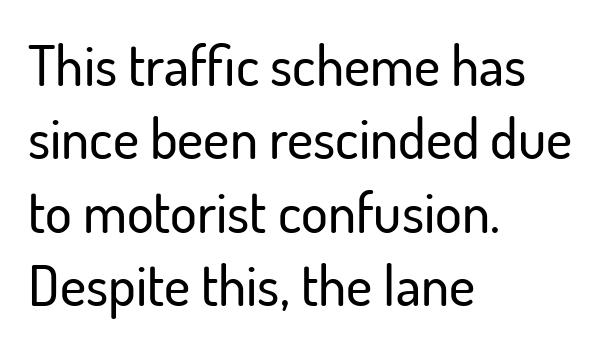
Q: Is the text italic (slanted)? A: No, it is upright.
Q: Is the typeface a serif or a sans-serif typeface? A: Sans-serif.
Q: Is the text underlined? A: No.
Q: How is the paragraph aligned? A: Left-aligned.
Q: Is the spacing between letters normal or unusually wide? A: Normal.
Q: Is the spacing between lines tight, normal or loose? A: Normal.
Q: Width (condensed, normal, or wide)? A: Normal.
Q: Stroke contrast? A: Low.
Q: x-height? A: Small.
Q: Monospaced? A: No.
